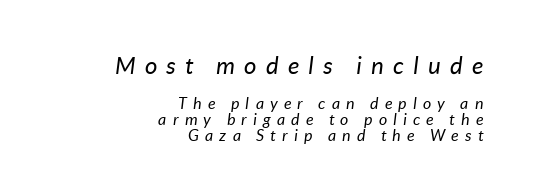
{"italic": "yes", "lean": "right", "slant_degrees": 7, "bold": "no", "underline": "no", "align": "right", "line_spacing": "tight", "line_spacing_ratio": 1.0, "letter_spacing": "wide", "letter_spacing_em": 0.39, "larger_block": "first", "size_ratio": 1.5, "glyph_px": 24}
